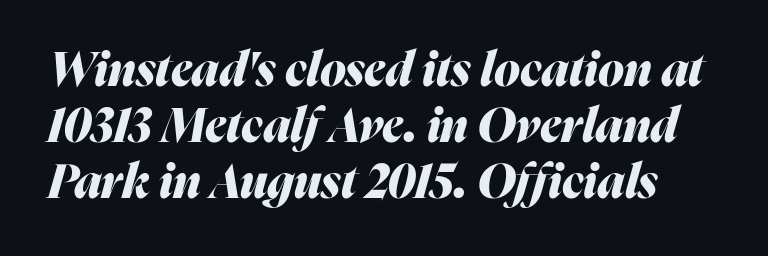
Is the type slanted? Yes — the strokes lean at a clear angle. The face used here has the dense, thick strokes of a bold. The letterforms sit shoulder to shoulder at normal distance. This rendering features lettering with no underline. Do the characters align in a grid? No, the font is proportional.
